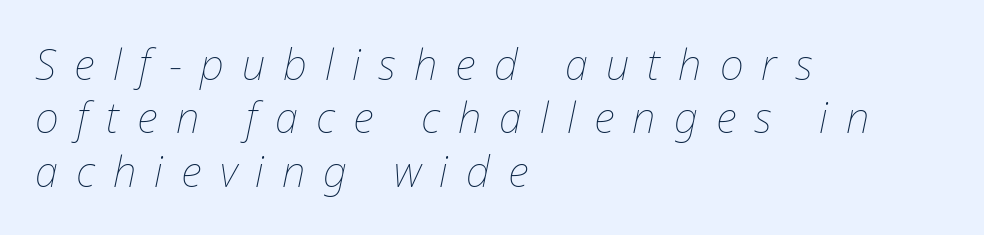
The image shows 42 px thin type, italic (leaning right); set left-aligned, normal line spacing (1.27x), unusually wide letter spacing (+0.43 em), not underlined; low stroke contrast and a medium x-height.
